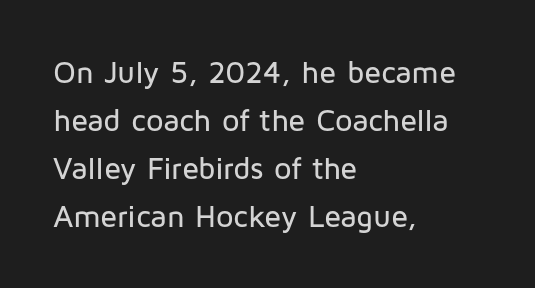
Q: Is the text italic (slanted)? A: No, it is upright.
Q: Is the typeface a serif or a sans-serif typeface? A: Sans-serif.
Q: Is the text underlined? A: No.
Q: How is the paragraph aligned? A: Left-aligned.
Q: Is the spacing between letters normal or unusually wide? A: Normal.
Q: Is the spacing between lines tight, normal or loose? A: Normal.
Q: Width (condensed, normal, or wide)? A: Normal.
Q: Stroke contrast? A: Low.
Q: x-height? A: Medium.
Q: Monospaced? A: No.
